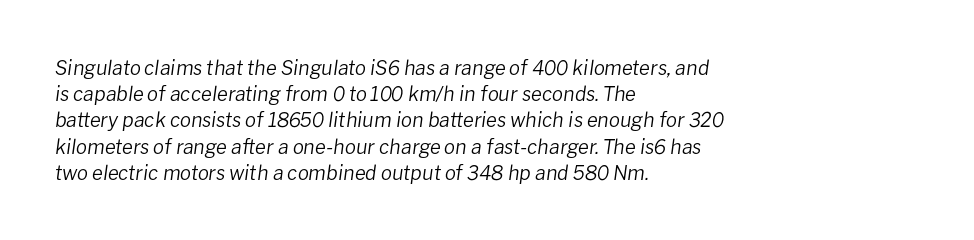
The image shows 20 px text type, italic (leaning right); set left-aligned, normal line spacing (1.31x), normal letter spacing, not underlined.
